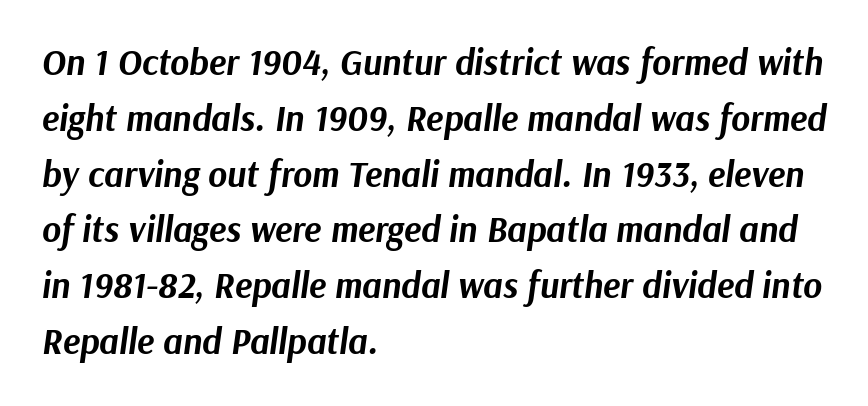
The image shows 36 px bold type, italic (leaning right); set left-aligned, normal line spacing (1.55x), normal letter spacing, not underlined; medium stroke contrast and a medium x-height.
